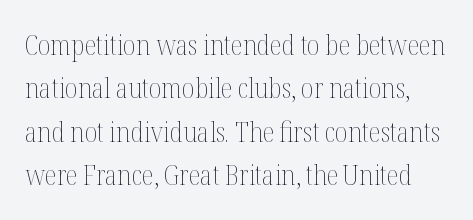
Q: Is the text bold? A: No.
Q: Is the text italic (slanted)? A: No, it is upright.
Q: Is the text underlined? A: No.
Q: Is the spacing between letters normal or unusually wide? A: Normal.
Q: Is the spacing between lines tight, normal or loose? A: Normal.
Q: Width (condensed, normal, or wide)? A: Condensed.
Q: Stroke contrast? A: Medium.
Q: x-height? A: Medium.
Q: Monospaced? A: No.
